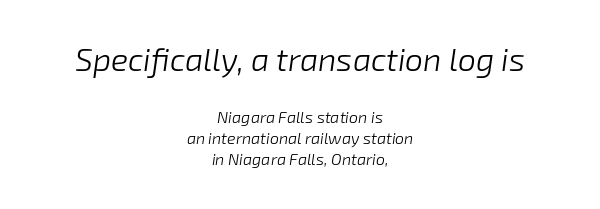
Q: Is the text bold? A: No.
Q: Is the text italic (slanted)? A: Yes, it leans right by about 8 degrees.
Q: Is the text underlined? A: No.
Q: How is the paragraph aligned? A: Centered.
Q: Is the spacing between letters normal or unusually wide? A: Normal.
Q: Is the spacing between lines tight, normal or loose? A: Normal.
Q: Which block of text is set in a larger size, the first (top) or the second (bottom)? A: The first (top) one.
Q: Width (condensed, normal, or wide)? A: Normal.
Q: Stroke contrast? A: Low.
Q: x-height? A: Medium.
Q: Monospaced? A: No.
